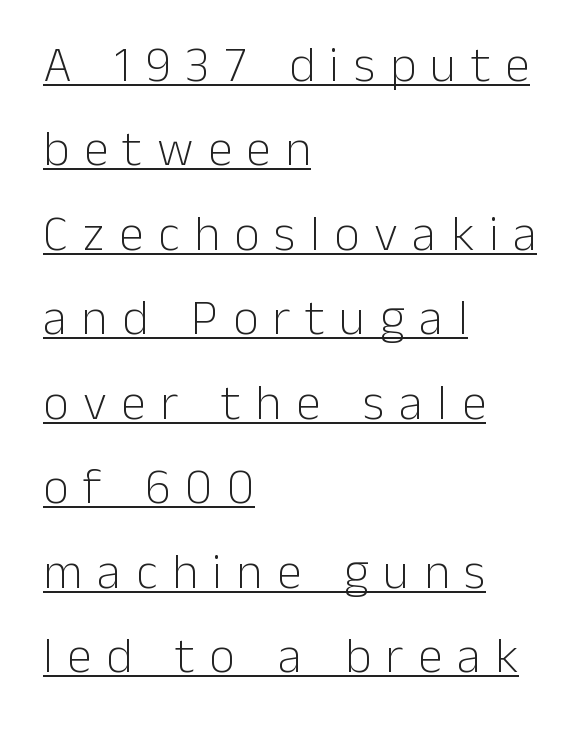
The image shows 50 px light sans-serif type, upright; set left-aligned, normal line spacing (1.69x), unusually wide letter spacing (+0.29 em), underlined; low stroke contrast and a medium x-height.
